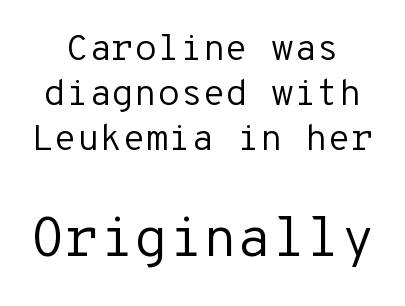
Of the two passages, the one underneath uses the larger point size. This sample has the even, mechanical cadence of fixed-width lettering. On a weight scale, this lands at 450 or below. Words float on clear page, feet unadorned. Posture: upright roman.
